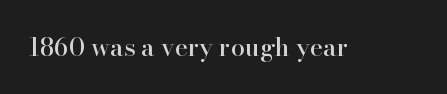
{"italic": "no", "underline": "no", "letter_spacing": "normal", "letter_spacing_em": 0.0, "glyph_px": 25}
